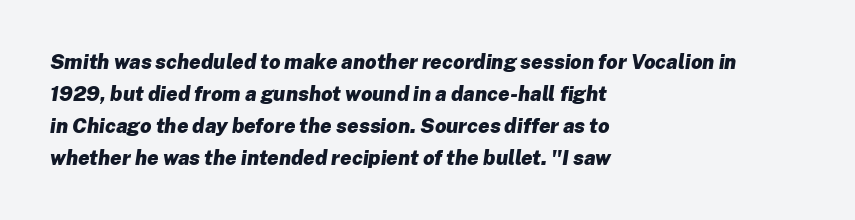
Tall strokes in this sample are angled rather than plumb. Underline: absent. Thick stems and heavy bowls — unmistakably bold. A classic flush-left, rag-right setting is used for this passage. The passage shown has conventional tracking throughout.
